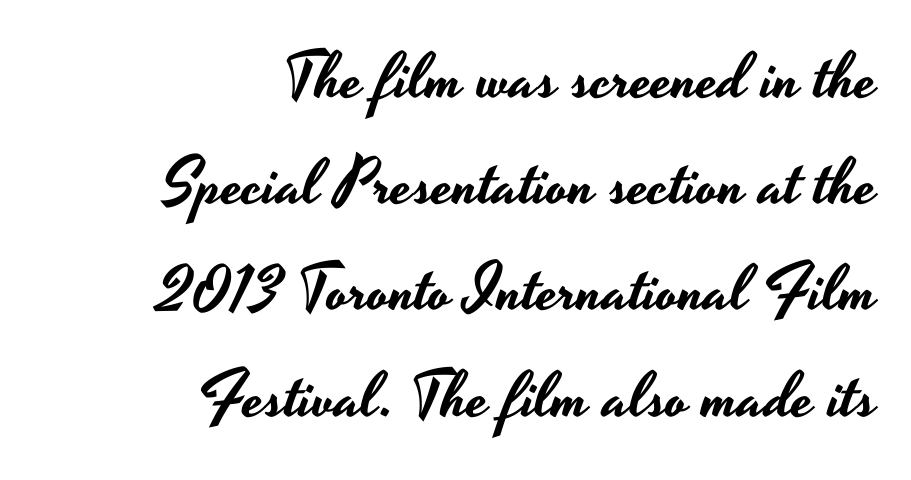
Q: Is the text italic (slanted)? A: Yes.
Q: Is the typeface a serif or a sans-serif typeface? A: Sans-serif.
Q: Is the text underlined? A: No.
Q: How is the paragraph aligned? A: Right-aligned.
Q: Is the spacing between letters normal or unusually wide? A: Normal.
Q: Is the spacing between lines tight, normal or loose? A: Normal.
Q: Width (condensed, normal, or wide)? A: Wide.
Q: Stroke contrast? A: Low.
Q: x-height? A: Small.
Q: Monospaced? A: No.
